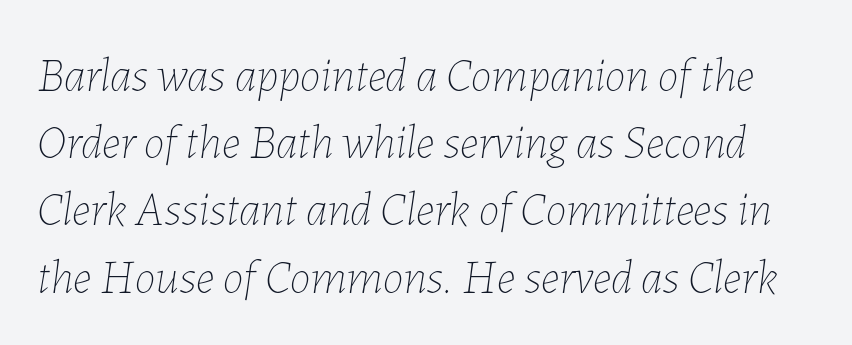
The image shows 47 px thin type, italic (leaning right); set normal line spacing (1.43x), normal letter spacing, not underlined; low stroke contrast and a medium x-height.
